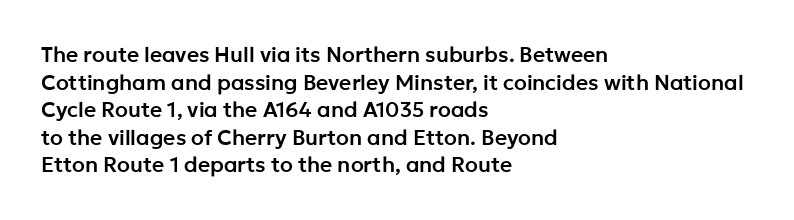
{"italic": "no", "underline": "no", "align": "left", "line_spacing": "normal", "line_spacing_ratio": 1.31, "letter_spacing": "normal", "letter_spacing_em": 0.0, "glyph_px": 21}
